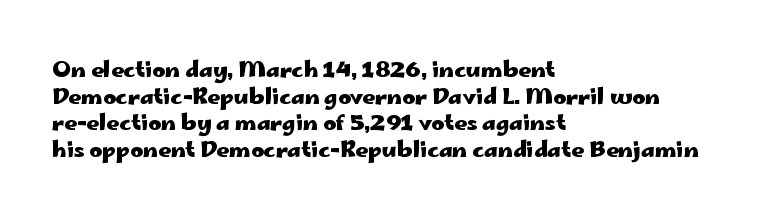
Q: Is the text bold? A: Yes.
Q: Is the text italic (slanted)? A: No, it is upright.
Q: Is the text underlined? A: No.
Q: How is the paragraph aligned? A: Left-aligned.
Q: Is the spacing between letters normal or unusually wide? A: Normal.
